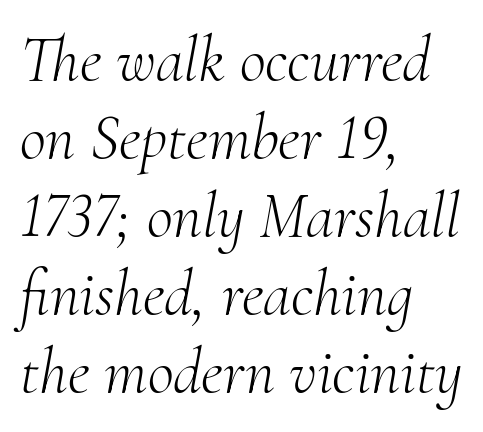
The image shows 64 px light serif type, italic (leaning right); set left-aligned, line spacing 1.22x, normal letter spacing, not underlined; medium stroke contrast and a small x-height.
